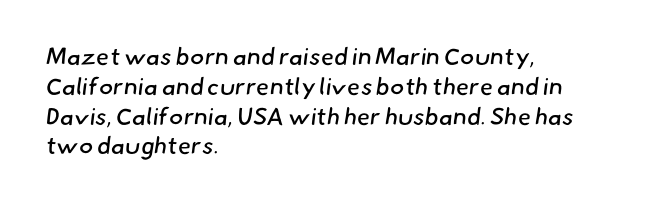
Just letters on the line, the space beneath them empty. Nothing heavy about these letters — not bold at all. There is no visible air inserted between adjacent glyphs. The text block is weighted toward the left margin, trailing off unevenly rightward.
